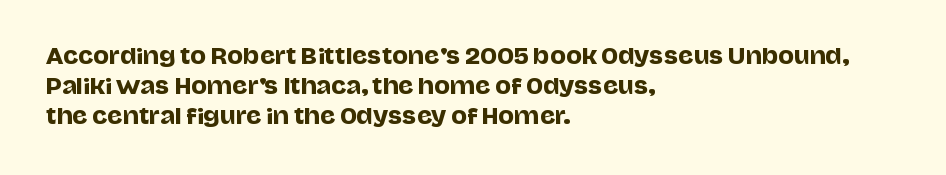
The lines sit at an ordinary, default distance from one another. In terms of posture, this sample is upright. What stands out about the letter spacing? Nothing — it is the standard amount. Leftover space on each line is placed entirely after the last word. Check the space under the baseline: it is left empty.
